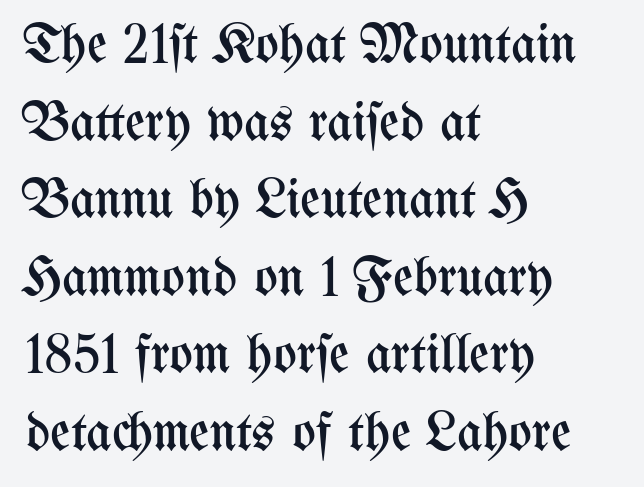
{"italic": "no", "bold": "no", "weight": "regular", "width": "condensed", "stroke_contrast": "medium", "x_height": "medium", "monospaced": "no", "underline": "no", "align": "left", "line_spacing": "normal", "line_spacing_ratio": 1.41, "letter_spacing": "normal", "letter_spacing_em": 0.0, "glyph_px": 55}
